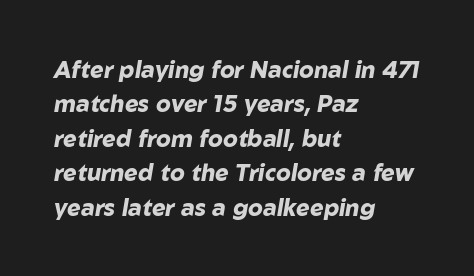
{"italic": "yes", "lean": "right", "slant_degrees": 10, "bold": "yes", "underline": "no", "align": "left", "line_spacing": "normal", "line_spacing_ratio": 1.5, "letter_spacing": "normal", "letter_spacing_em": 0.0, "glyph_px": 23}
